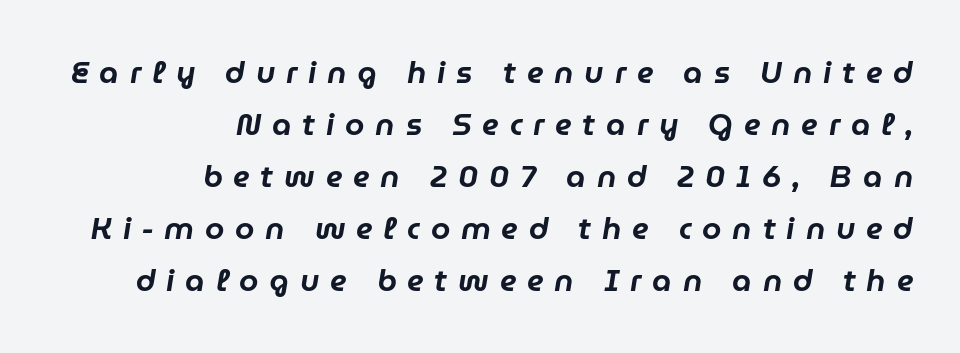
This sample is right-justified, so line beginnings fall wherever the words allow. The specimen reads as italic at a glance. Any mark beneath the type? The region is blank. Vertically, the passage feels balanced, rows spaced as you'd expect.
